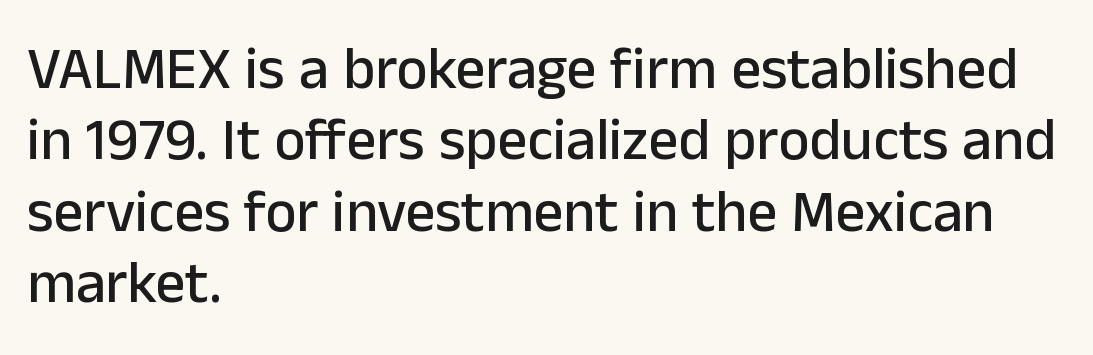
This sample uses an upright cut, with every glyph sitting square on the baseline. The rendering anchors every line to the left-hand side. Descenders hang freely into open space. These lines are rendered in a variable-pitch font.
